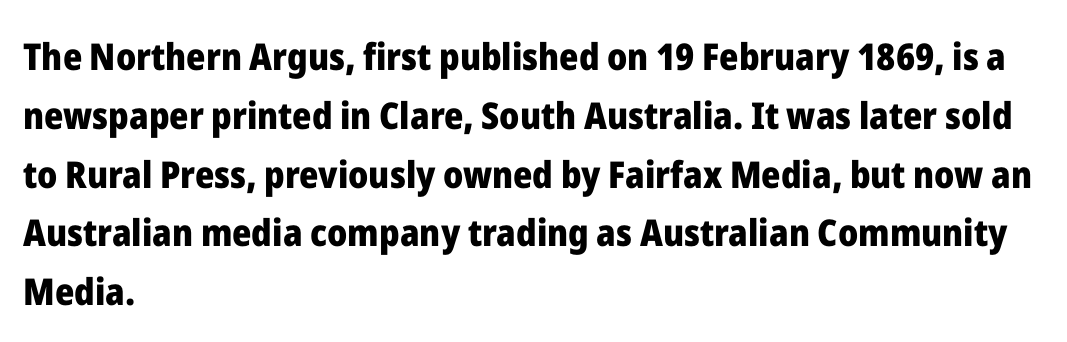
Evenly set lines give the paragraph a standard silhouette. Each letter keeps its own natural width here, so spacing adapts to shape. Note: no serifs on the glyphs. A full-strength bold gives these letters their thick strokes.
